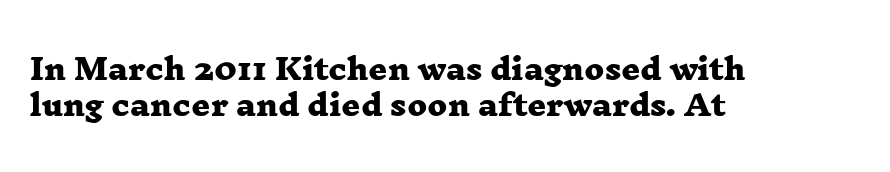
Q: Is the text bold? A: Yes.
Q: Is the typeface a serif or a sans-serif typeface? A: Serif.
Q: Is the text underlined? A: No.
Q: How is the paragraph aligned? A: Left-aligned.
Q: Is the spacing between letters normal or unusually wide? A: Normal.
Q: Width (condensed, normal, or wide)? A: Wide.
Q: Stroke contrast? A: Low.
Q: x-height? A: Medium.
Q: Monospaced? A: No.
